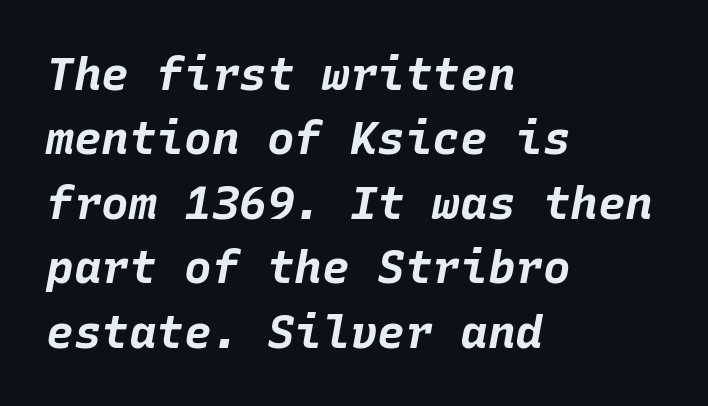
Q: Is the text bold? A: Yes.
Q: Is the text italic (slanted)? A: Yes, it leans right by about 10 degrees.
Q: Is the text underlined? A: No.
Q: How is the paragraph aligned? A: Left-aligned.
Q: Is the spacing between letters normal or unusually wide? A: Normal.
Q: Is the spacing between lines tight, normal or loose? A: Normal.
Q: Width (condensed, normal, or wide)? A: Normal.
Q: Stroke contrast? A: Low.
Q: x-height? A: Large.
Q: Monospaced? A: Yes.
